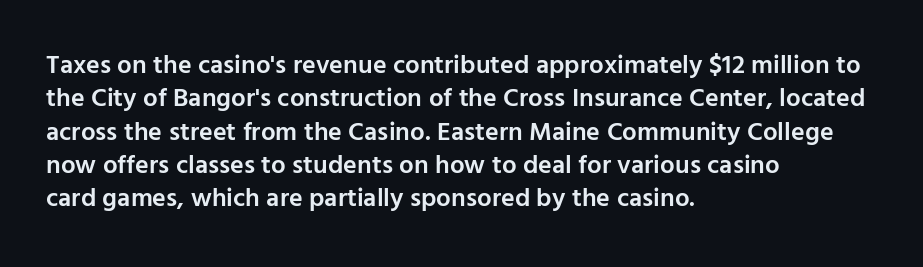
{"italic": "no", "bold": "semi", "underline": "no", "align": "left", "line_spacing": "normal", "line_spacing_ratio": 1.28, "letter_spacing": "normal", "letter_spacing_em": 0.0, "glyph_px": 26}
